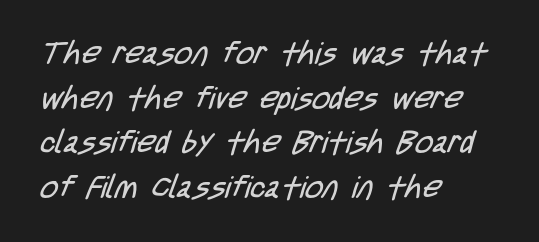
The compositor pushed each line to the left boundary. Regarding leading, the lines here are spaced in the standard way. The strip under each line holds only bare page. This sample has the flowing, uneven cadence of proportional lettering. The glyphs in this specimen are sans serif.
